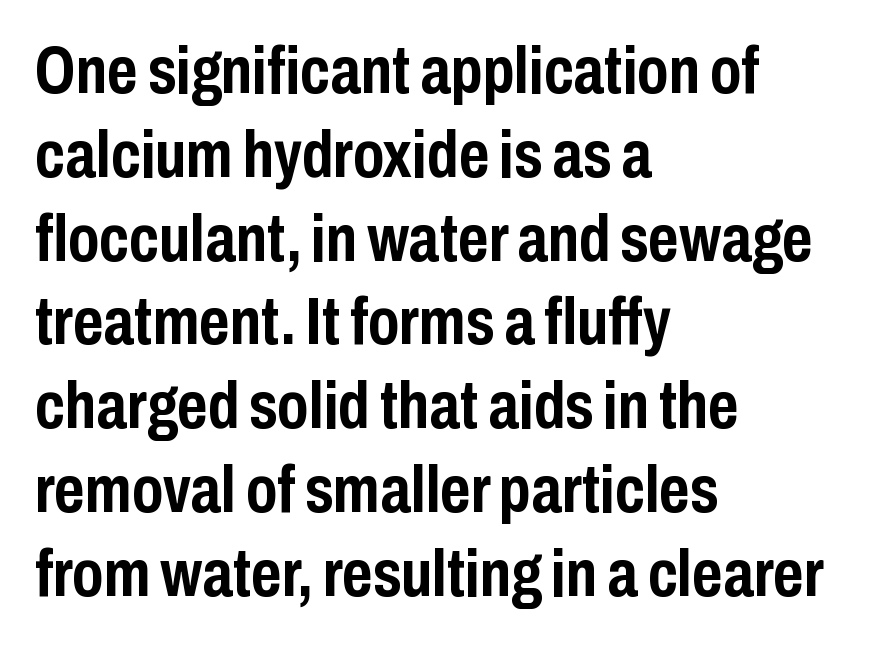
The image shows 66 px semibold, condensed sans-serif type, upright; set left-aligned, normal line spacing (1.27x), normal letter spacing, not underlined; low stroke contrast and a medium x-height.
